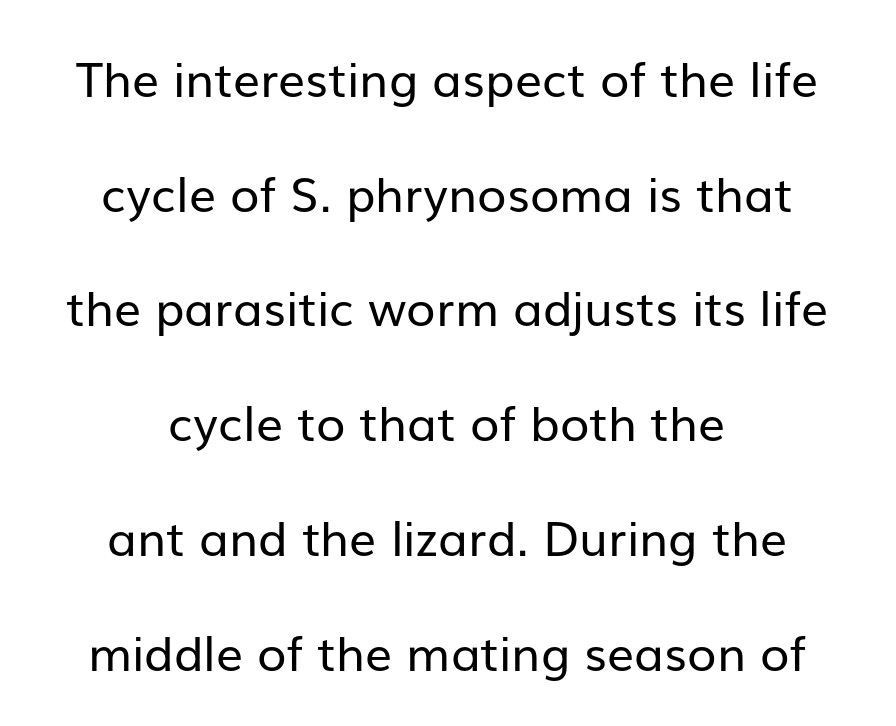
Q: Is the text bold? A: No.
Q: Is the text italic (slanted)? A: No, it is upright.
Q: Is the typeface a serif or a sans-serif typeface? A: Sans-serif.
Q: Is the text underlined? A: No.
Q: How is the paragraph aligned? A: Centered.
Q: Is the spacing between letters normal or unusually wide? A: Normal.
Q: Is the spacing between lines tight, normal or loose? A: Loose.
Q: Width (condensed, normal, or wide)? A: Normal.
Q: Stroke contrast? A: Low.
Q: x-height? A: Medium.
Q: Monospaced? A: No.
